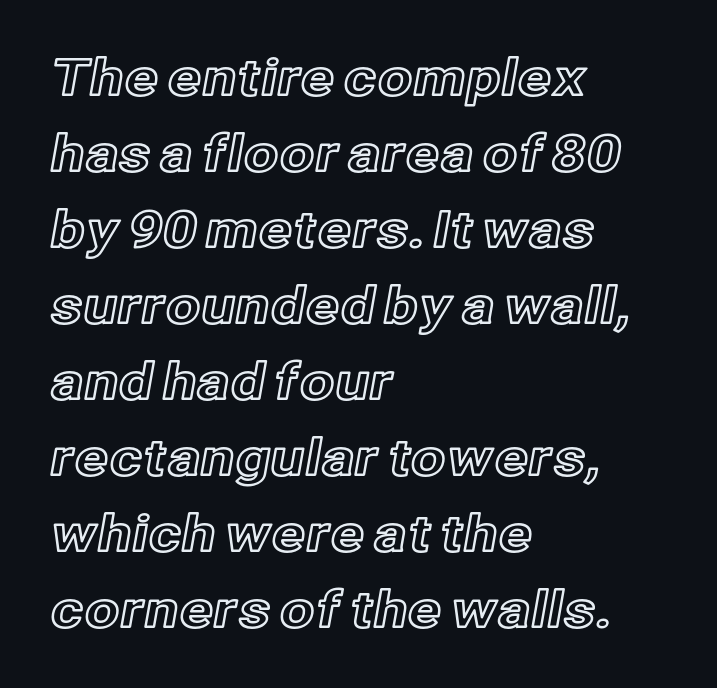
Q: Is the text italic (slanted)? A: Yes.
Q: Is the text underlined? A: No.
Q: How is the paragraph aligned? A: Left-aligned.
Q: Is the spacing between letters normal or unusually wide? A: Normal.
Q: Is the spacing between lines tight, normal or loose? A: Normal.
Q: Width (condensed, normal, or wide)? A: Normal.
Q: x-height? A: Medium.
Q: Monospaced? A: No.
